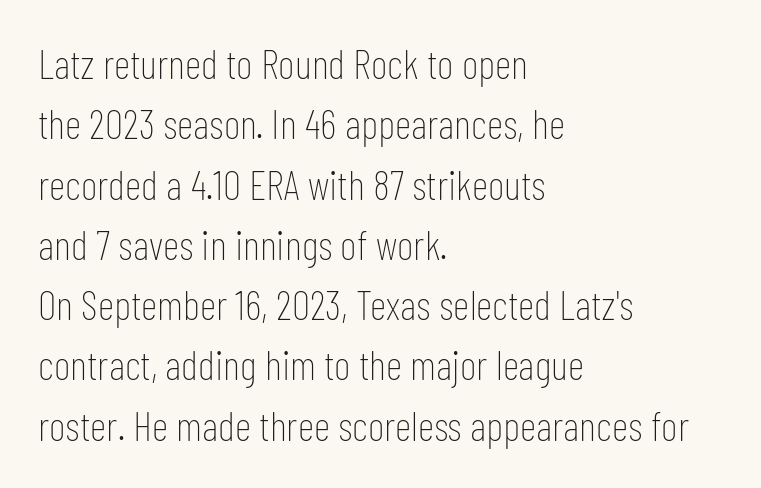
Q: Is the text bold? A: No.
Q: Is the text italic (slanted)? A: No, it is upright.
Q: Is the typeface a serif or a sans-serif typeface? A: Sans-serif.
Q: Is the text underlined? A: No.
Q: How is the paragraph aligned? A: Left-aligned.
Q: Is the spacing between letters normal or unusually wide? A: Normal.
Q: Is the spacing between lines tight, normal or loose? A: Normal.
Q: Width (condensed, normal, or wide)? A: Condensed.
Q: Stroke contrast? A: Low.
Q: x-height? A: Medium.
Q: Monospaced? A: No.
